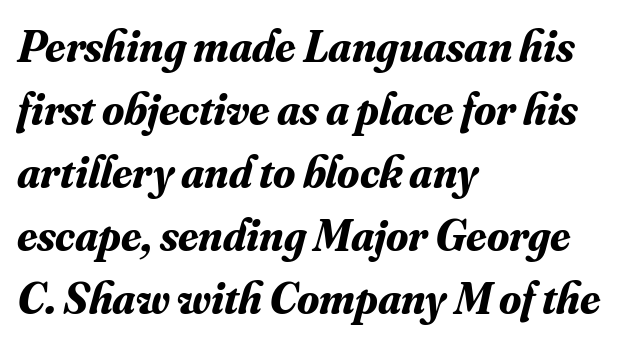
Q: Is the text bold? A: Yes.
Q: Is the text italic (slanted)? A: Yes, it leans right by about 16 degrees.
Q: Is the typeface a serif or a sans-serif typeface? A: Serif.
Q: Is the text underlined? A: No.
Q: How is the paragraph aligned? A: Left-aligned.
Q: Is the spacing between letters normal or unusually wide? A: Normal.
Q: Is the spacing between lines tight, normal or loose? A: Normal.
Q: Width (condensed, normal, or wide)? A: Normal.
Q: Stroke contrast? A: Medium.
Q: x-height? A: Small.
Q: Monospaced? A: No.
